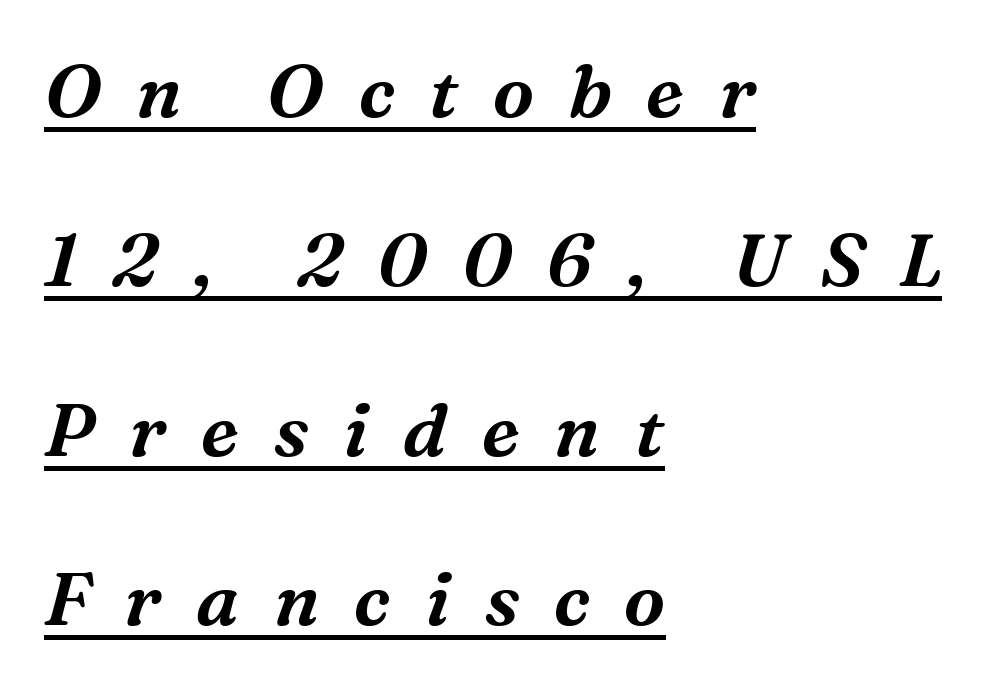
Q: Is the text italic (slanted)? A: Yes, it leans right by about 16 degrees.
Q: Is the typeface a serif or a sans-serif typeface? A: Serif.
Q: Is the text underlined? A: Yes.
Q: How is the paragraph aligned? A: Left-aligned.
Q: Is the spacing between letters normal or unusually wide? A: Unusually wide.
Q: Is the spacing between lines tight, normal or loose? A: Loose.
Q: Width (condensed, normal, or wide)? A: Normal.
Q: Stroke contrast? A: Medium.
Q: x-height? A: Medium.
Q: Monospaced? A: No.
